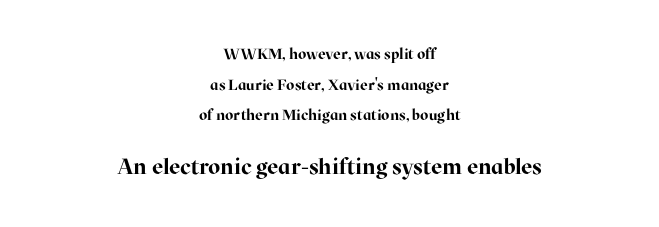
Q: Is the text bold? A: Yes.
Q: Is the text italic (slanted)? A: No, it is upright.
Q: Is the text underlined? A: No.
Q: How is the paragraph aligned? A: Centered.
Q: Is the spacing between letters normal or unusually wide? A: Normal.
Q: Is the spacing between lines tight, normal or loose? A: Loose.
Q: Which block of text is set in a larger size, the first (top) or the second (bottom)? A: The second (bottom) one.
